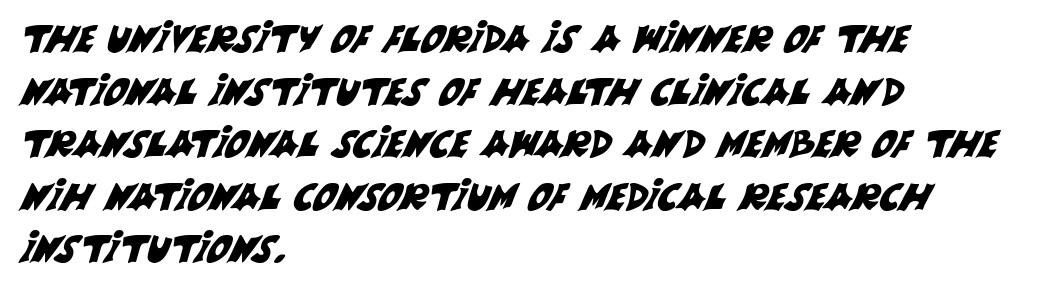
Q: Is the typeface a serif or a sans-serif typeface? A: Sans-serif.
Q: Is the text underlined? A: No.
Q: How is the paragraph aligned? A: Left-aligned.
Q: Is the spacing between letters normal or unusually wide? A: Normal.
Q: Is the spacing between lines tight, normal or loose? A: Normal.
Q: Width (condensed, normal, or wide)? A: Normal.
Q: Stroke contrast? A: Medium.
Q: x-height? A: Large.
Q: Monospaced? A: No.
